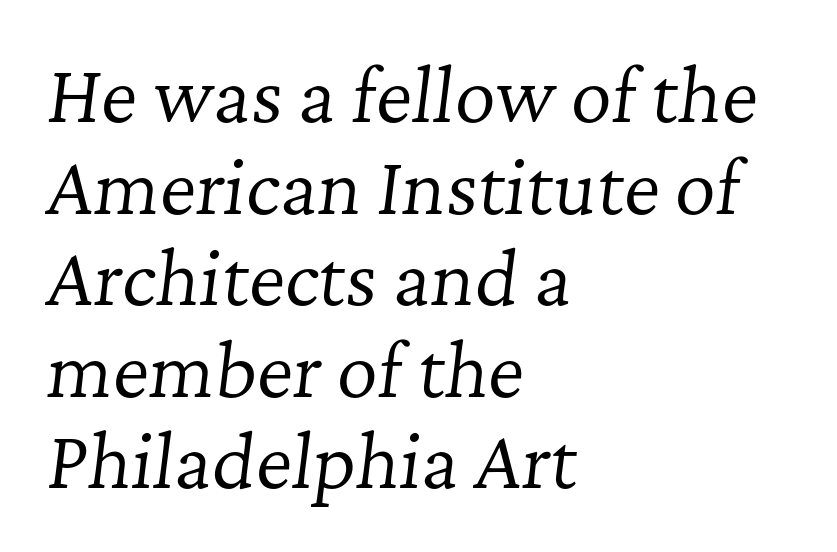
Anything drawn beneath the words? Only blank space. Think of a printed novel: that variable character pitch is what you see here. Does the lettering tilt? It does — this is italic. The text was rendered using a seriffed face with decorative stroke endings. Each word holds together tightly as a unit, with standard inter-letter gaps. Heaviness? Minimal to ordinary, like unemphasized prose.
